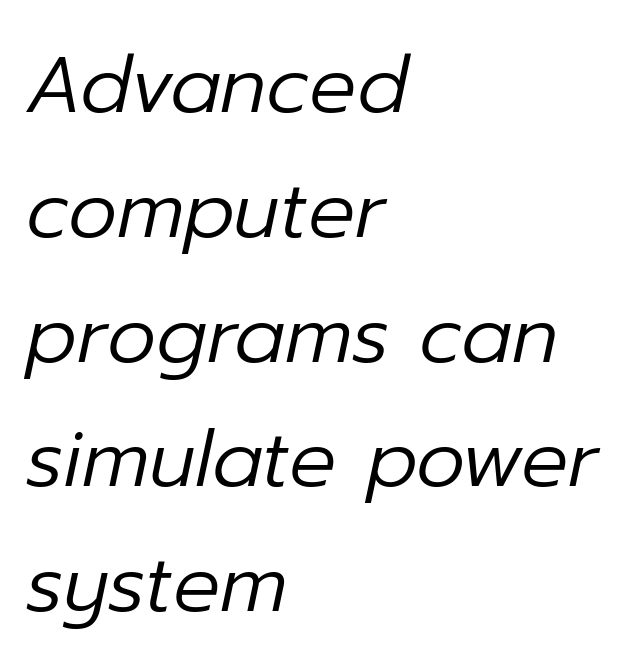
The image shows 78 px regular-weight type, italic (leaning right); set left-aligned, normal line spacing (1.6x), normal letter spacing, not underlined; low stroke contrast and a medium x-height.
